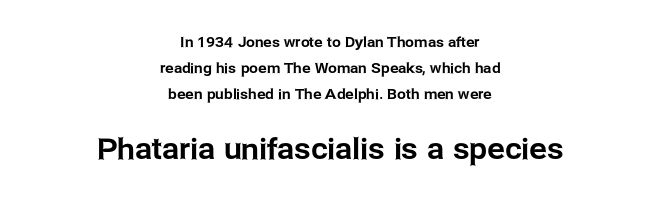
{"serif": "no", "italic": "no", "width": "normal", "stroke_contrast": "low", "x_height": "medium", "monospaced": "no", "underline": "no", "align": "center", "line_spacing_ratio": 1.86, "letter_spacing": "normal", "letter_spacing_em": 0.0, "larger_block": "second", "size_ratio": 2.07, "glyph_px": 29}
